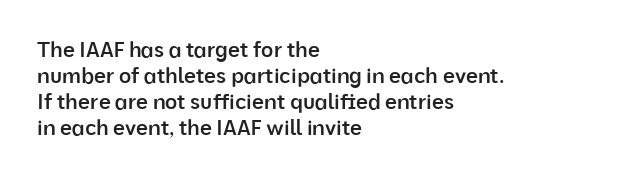
Set as a demibold, roughly 600 on the weight scale. Letter spacing: default. Where is the straight margin? On the left. Designer's note — italics off, roman on. Descenders are the only things crossing below the line.
